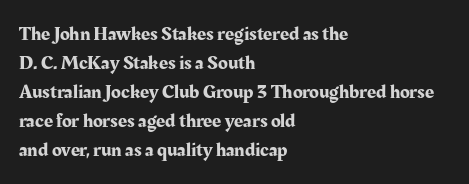
The image shows 20 px text type, upright; set left-aligned, normal line spacing (1.45x), normal letter spacing, not underlined.
